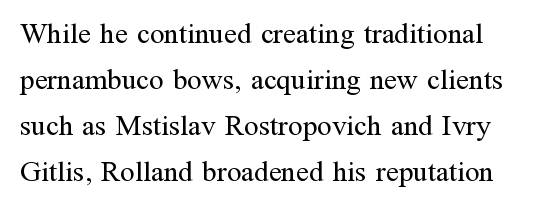
Q: Is the text bold? A: No.
Q: Is the text italic (slanted)? A: No, it is upright.
Q: Is the typeface a serif or a sans-serif typeface? A: Serif.
Q: Is the text underlined? A: No.
Q: Is the spacing between letters normal or unusually wide? A: Normal.
Q: Is the spacing between lines tight, normal or loose? A: Normal.
Q: Width (condensed, normal, or wide)? A: Normal.
Q: Stroke contrast? A: Medium.
Q: x-height? A: Medium.
Q: Monospaced? A: No.
